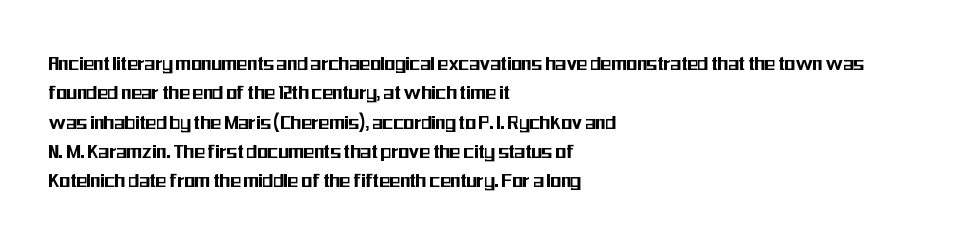
Glyph-to-glyph distance matches everyday printed text. If you drew a ruler down the left edge, every line would touch it. The letters stand upright; this is a roman face. No word sits above an underline. The line-height multiplier appears to be the usual default.
